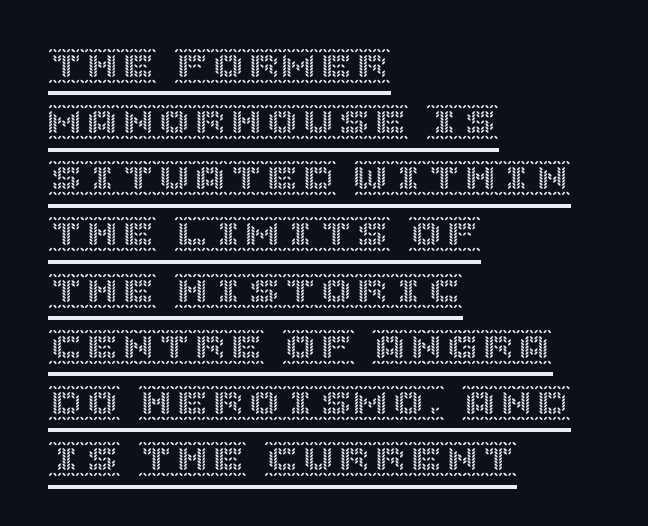
The image shows 36 px text type, upright; set left-aligned, normal line spacing (1.56x), normal letter spacing, underlined; a large x-height.
